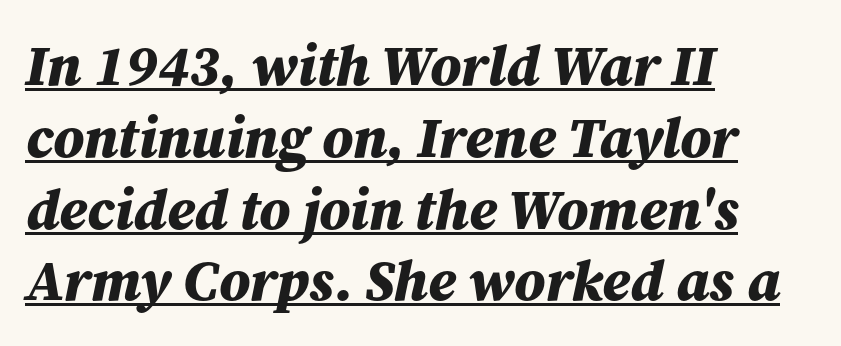
The image shows 57 px bold type, italic (leaning right); set left-aligned, normal line spacing (1.26x), normal letter spacing, underlined; medium stroke contrast and a medium x-height.
